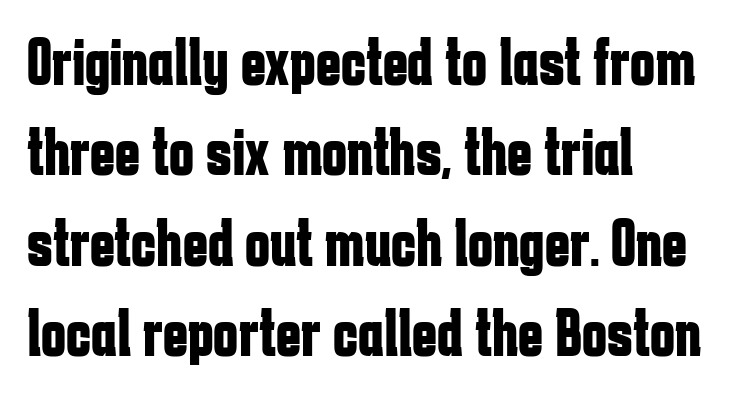
Q: Is the text bold? A: Yes.
Q: Is the text italic (slanted)? A: No, it is upright.
Q: Is the typeface a serif or a sans-serif typeface? A: Sans-serif.
Q: Is the text underlined? A: No.
Q: How is the paragraph aligned? A: Left-aligned.
Q: Is the spacing between letters normal or unusually wide? A: Normal.
Q: Is the spacing between lines tight, normal or loose? A: Normal.
Q: Width (condensed, normal, or wide)? A: Condensed.
Q: Stroke contrast? A: Low.
Q: x-height? A: Medium.
Q: Monospaced? A: No.
